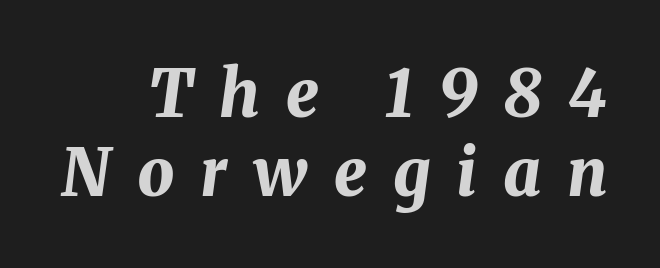
The image shows 65 px bold type, italic (leaning right); set line spacing 1.22x, unusually wide letter spacing (+0.4 em), not underlined; medium stroke contrast and a medium x-height.
